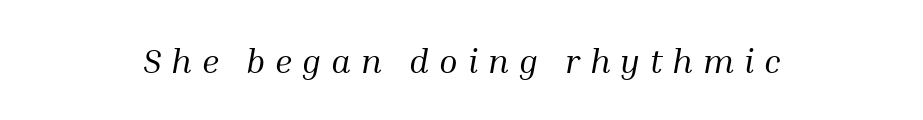
Varying glyph widths throughout — classic text-font behaviour. What kind of face is this? One with serifs. Between one letter and the next there's a generous, obvious gap. Caption: face not bold, strokes unweighted. A bare baseline throughout the passage. Italic: yes, the glyphs are oblique.
